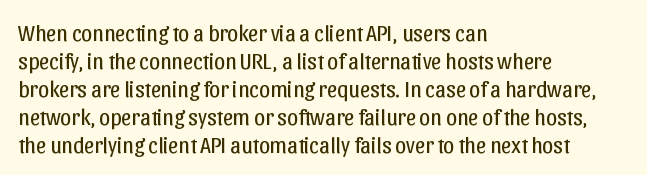
Q: Is the text bold? A: No.
Q: Is the text italic (slanted)? A: No, it is upright.
Q: Is the text underlined? A: No.
Q: How is the paragraph aligned? A: Left-aligned.
Q: Is the spacing between letters normal or unusually wide? A: Normal.
Q: Is the spacing between lines tight, normal or loose? A: Normal.
